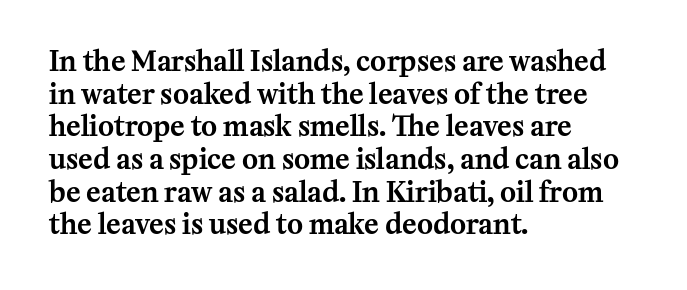
Q: Is the text italic (slanted)? A: No, it is upright.
Q: Is the text underlined? A: No.
Q: How is the paragraph aligned? A: Left-aligned.
Q: Is the spacing between letters normal or unusually wide? A: Normal.
